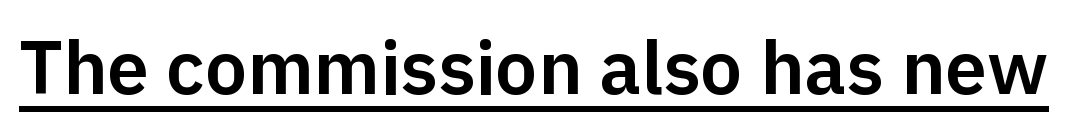
{"serif": "no", "italic": "no", "width": "normal", "stroke_contrast": "low", "x_height": "medium", "monospaced": "no", "underline": "yes", "letter_spacing": "normal", "letter_spacing_em": 0.0, "glyph_px": 75}
